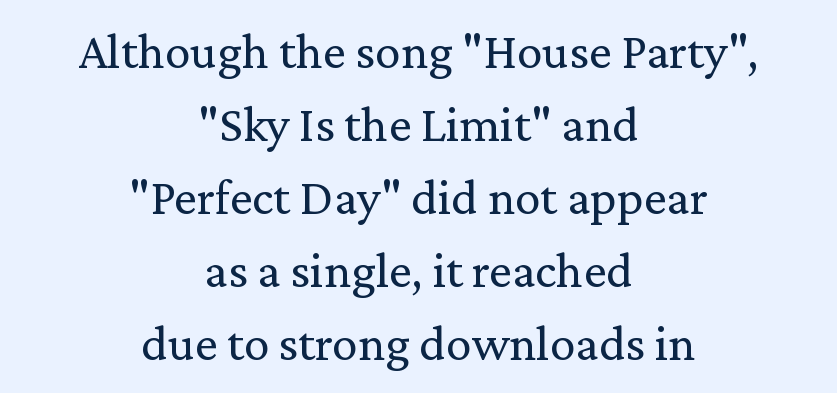
The font is comparable to plain body text, perhaps lighter. The whitespace from short lines is split evenly between both sides. The lettering holds an erect, upright posture throughout. Note the varied advance widths — an 'i' is clearly narrower than an 'm'.
